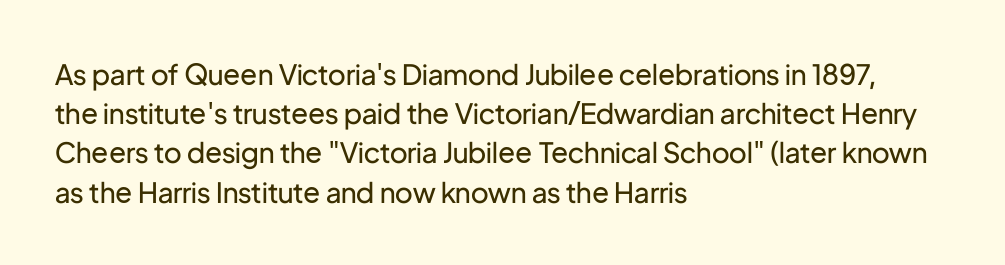
The image shows 28 px regular-weight sans-serif type, upright; set left-aligned, normal line spacing (1.4x), normal letter spacing, not underlined; low stroke contrast and a medium x-height.
